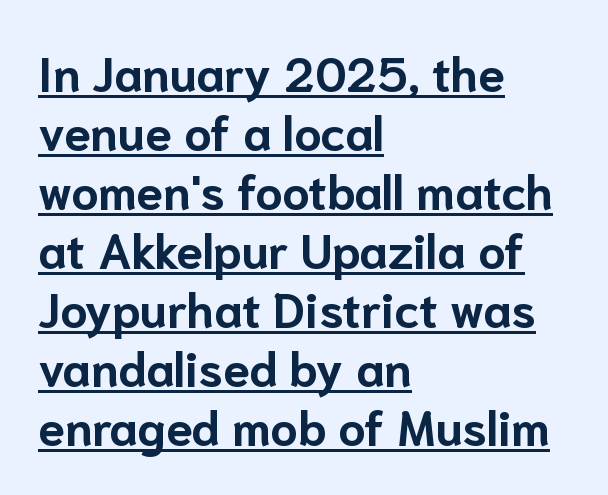
The image shows 48 px bold sans-serif type, upright; set left-aligned, line spacing 1.23x, normal letter spacing, underlined; low stroke contrast and a medium x-height.
